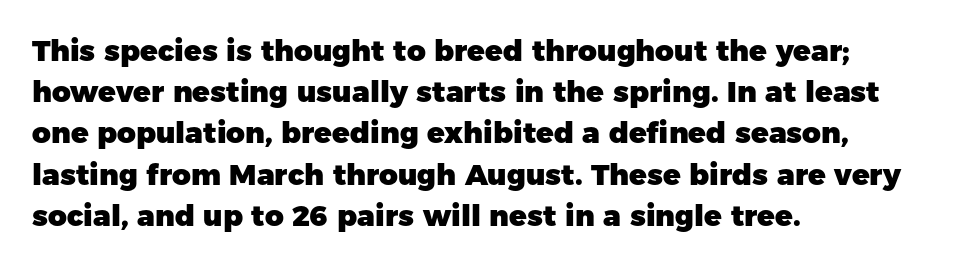
Q: Is the text bold? A: Yes.
Q: Is the text italic (slanted)? A: No, it is upright.
Q: Is the typeface a serif or a sans-serif typeface? A: Sans-serif.
Q: Is the text underlined? A: No.
Q: How is the paragraph aligned? A: Left-aligned.
Q: Is the spacing between letters normal or unusually wide? A: Normal.
Q: Is the spacing between lines tight, normal or loose? A: Normal.
Q: Width (condensed, normal, or wide)? A: Normal.
Q: Stroke contrast? A: Low.
Q: x-height? A: Medium.
Q: Monospaced? A: No.
